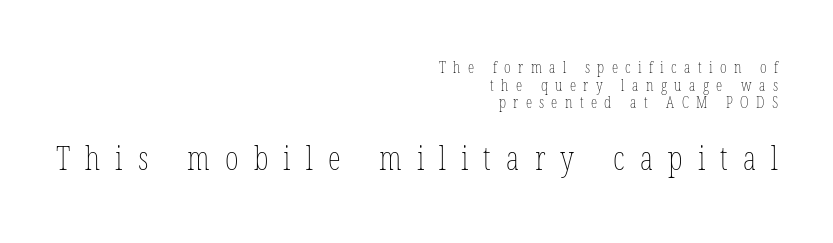
Is this a fixed-width face? No — the glyphs have proportional, varying widths. You get the small type first, then a jump to larger type. Unmarked baselines from the first word to the last. Each line ends at the same right margin while the left side varies. No letter is thick-stroked: the sample isn't bold. This sample uses an upright cut, with every glyph sitting square on the baseline.
